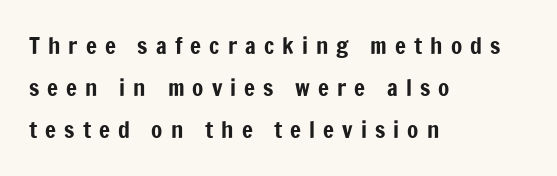
Teacher's note: observe the even left margin — that is flush-left alignment. Unlike italic type, these characters show no tilt at all. The baseline area is clear. There is plenty of visible air inserted between adjacent glyphs.
